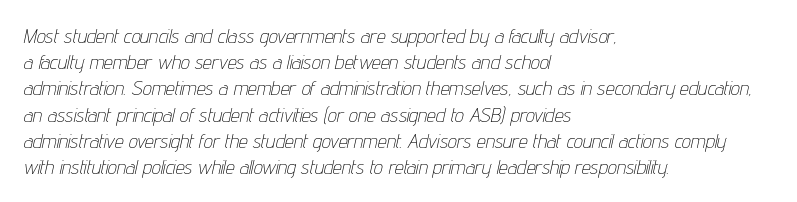
The face used here is rendered with its standard letterfit. Is the type heavy? It reads as light-to-regular instead. Clear beneath every line of the passage. The compositor pushed each line to the left boundary. Each new line begins a customary step beneath the previous one. There's an unmistakable incline to the writing here.
